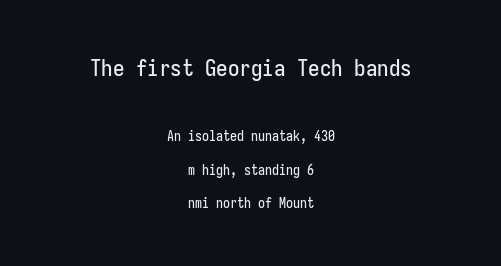
{"italic": "no", "underline": "no", "align": "center", "line_spacing": "loose", "line_spacing_ratio": 2.41, "letter_spacing": "normal", "letter_spacing_em": 0.0, "larger_block": "first", "size_ratio": 1.64, "glyph_px": 23}
